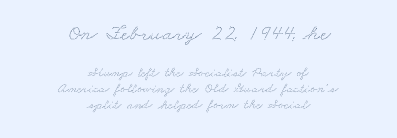
The image shows 22 px text type; set centered, tight line spacing (1.13x), normal letter spacing, not underlined; the first (top) block is 1.57x larger.
